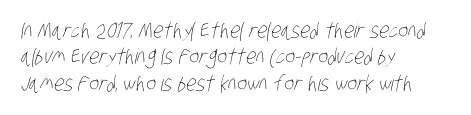
The image shows 21 px text type; set left-aligned, normal line spacing (1.26x), normal letter spacing, not underlined.
